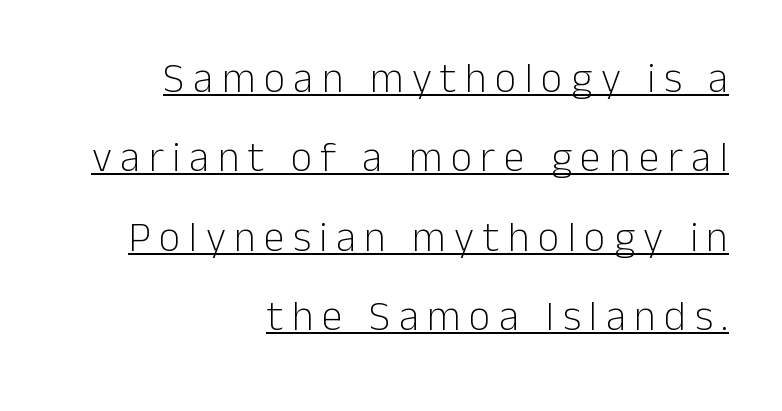
Q: Is the text bold? A: No.
Q: Is the text italic (slanted)? A: No, it is upright.
Q: Is the typeface a serif or a sans-serif typeface? A: Sans-serif.
Q: Is the text underlined? A: Yes.
Q: How is the paragraph aligned? A: Right-aligned.
Q: Is the spacing between letters normal or unusually wide? A: Unusually wide.
Q: Width (condensed, normal, or wide)? A: Normal.
Q: Stroke contrast? A: Low.
Q: x-height? A: Medium.
Q: Monospaced? A: No.
